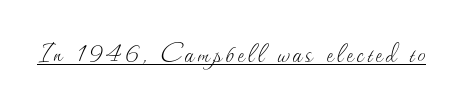
{"bold": "no", "weight": "thin", "width": "normal", "stroke_contrast": "medium", "x_height": "small", "monospaced": "no", "underline": "yes", "glyph_px": 32}
